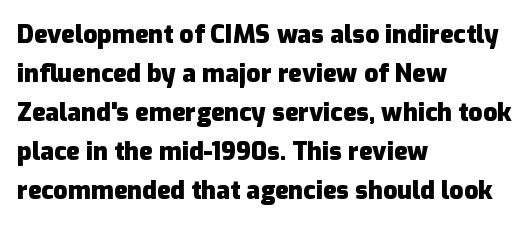
Q: Is the text bold? A: Yes.
Q: Is the text italic (slanted)? A: No, it is upright.
Q: Is the text underlined? A: No.
Q: How is the paragraph aligned? A: Left-aligned.
Q: Is the spacing between letters normal or unusually wide? A: Normal.
Q: Is the spacing between lines tight, normal or loose? A: Normal.
